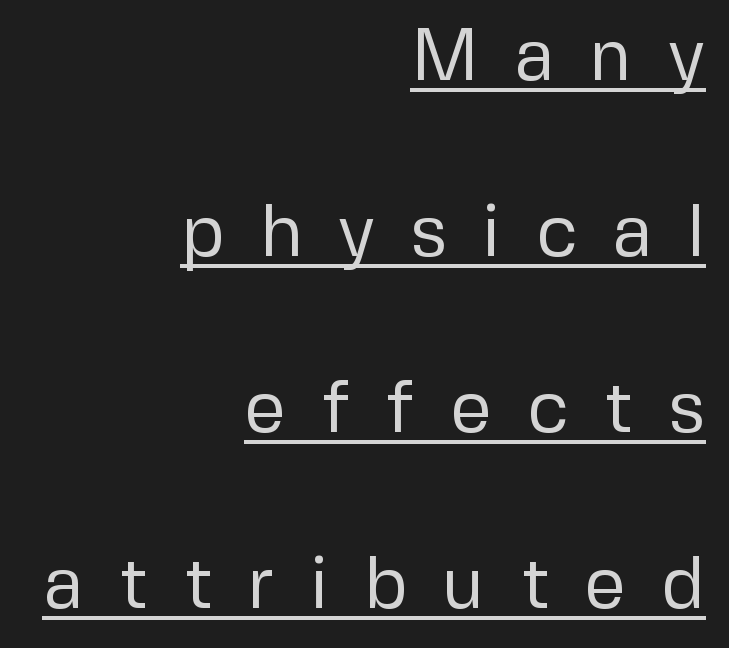
Caption: expanded tracking, letters set apart. The letters advance in unequal steps, a hallmark of proportional type. In terms of posture, this sample is upright. Airy leading.
